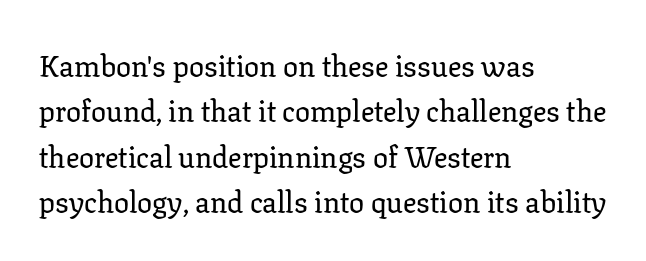
Honestly, the row spacing looks completely unremarkable. Every character sits straight up, as roman type does. Line starts are locked; line ends wander. Note the varied advance widths — an 'i' is clearly narrower than an 'm'. The line texture is even and compact thanks to regular tracking.
